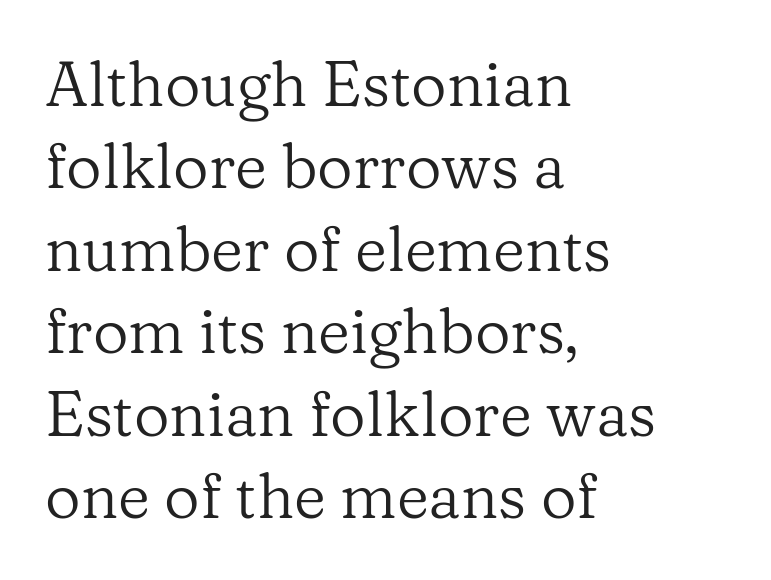
Q: Is the text bold? A: No.
Q: Is the text italic (slanted)? A: No, it is upright.
Q: Is the typeface a serif or a sans-serif typeface? A: Serif.
Q: Is the text underlined? A: No.
Q: How is the paragraph aligned? A: Left-aligned.
Q: Is the spacing between letters normal or unusually wide? A: Normal.
Q: Is the spacing between lines tight, normal or loose? A: Normal.
Q: Width (condensed, normal, or wide)? A: Normal.
Q: Stroke contrast? A: Low.
Q: x-height? A: Medium.
Q: Monospaced? A: No.
